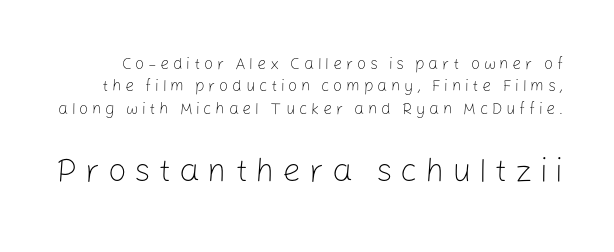
{"serif": "no", "italic": "no", "bold": "no", "weight": "light", "width": "normal", "stroke_contrast": "low", "x_height": "medium", "monospaced": "no", "underline": "no", "line_spacing": "normal", "line_spacing_ratio": 1.4, "letter_spacing": "wide", "letter_spacing_em": 0.23, "larger_block": "second", "size_ratio": 2.06, "glyph_px": 33}
